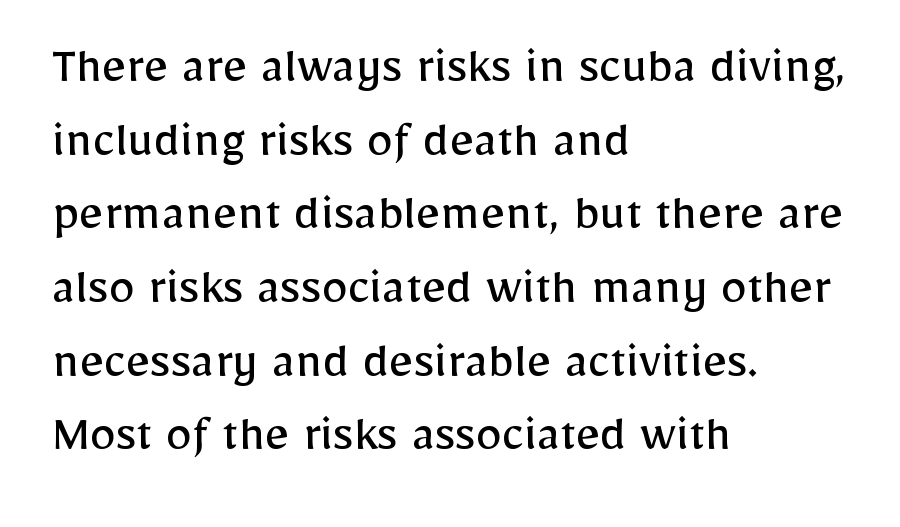
All the whitespace from short lines collects on the right. In terms of leading, this rendering sits right in the middle. Posture: straight, roman, zero tilt. Beneath every word, the page is bare. The typeface chosen for these lines omits serifs. The gaps between neighbouring characters are ordinary and unremarkable.
